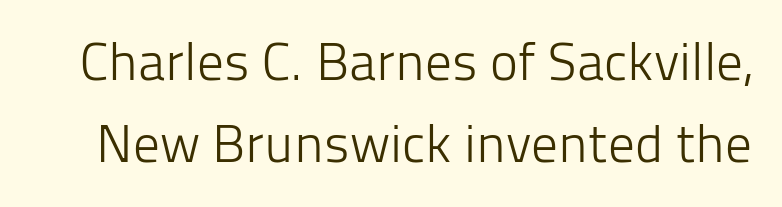
The image shows 53 px light sans-serif type, upright; set normal line spacing (1.55x), normal letter spacing, not underlined; low stroke contrast and a medium x-height.
